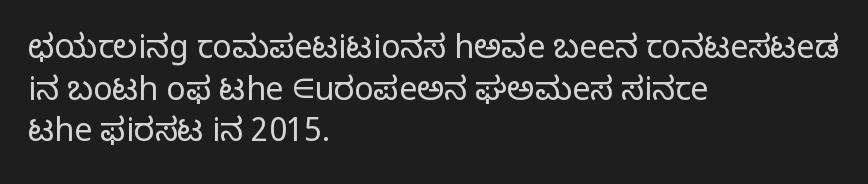
Q: Is the text bold? A: No.
Q: Is the text italic (slanted)? A: No, it is upright.
Q: Is the typeface a serif or a sans-serif typeface? A: Sans-serif.
Q: Is the text underlined? A: No.
Q: How is the paragraph aligned? A: Left-aligned.
Q: Is the spacing between letters normal or unusually wide? A: Normal.
Q: Is the spacing between lines tight, normal or loose? A: Normal.
Q: Width (condensed, normal, or wide)? A: Normal.
Q: Stroke contrast? A: Low.
Q: x-height? A: Medium.
Q: Monospaced? A: No.
